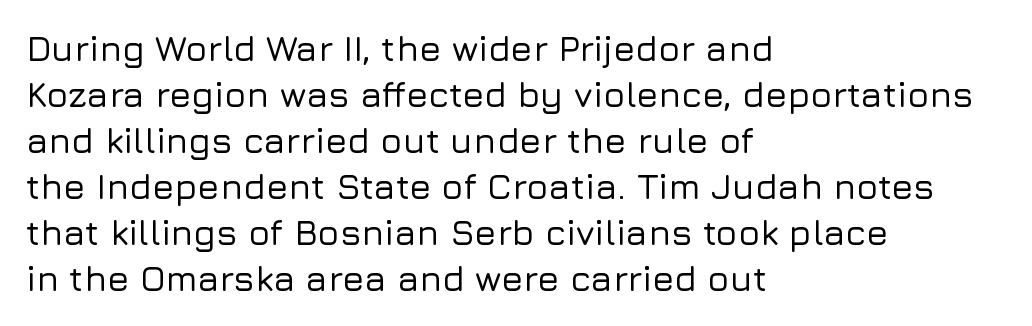
The rows are spaced the way most documents space them. No word sits above an underline. Nothing sits at the stroke ends, so this counts as sans-serif. The paragraph shown leans on its left margin. The letters sit at their default tracking, neither squeezed nor spread.
